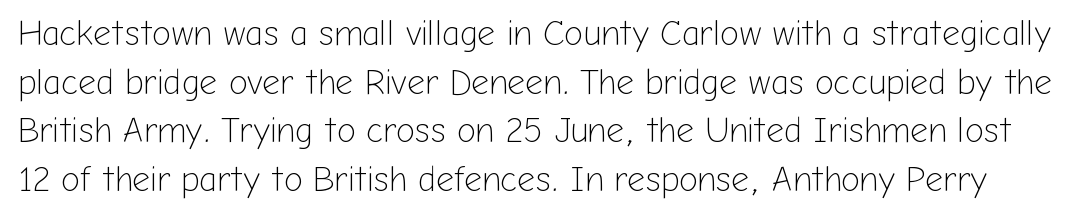
{"serif": "no", "italic": "no", "bold": "no", "weight": "light", "width": "normal", "stroke_contrast": "low", "x_height": "medium", "monospaced": "no", "underline": "no", "line_spacing": "normal", "line_spacing_ratio": 1.39, "letter_spacing": "normal", "letter_spacing_em": 0.0, "glyph_px": 35}
